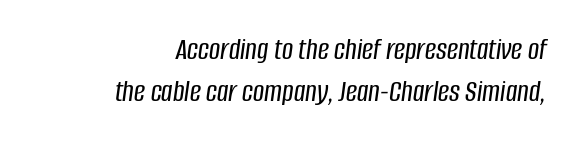
Q: Is the text italic (slanted)? A: Yes, it leans right by about 8 degrees.
Q: Is the text underlined? A: No.
Q: How is the paragraph aligned? A: Right-aligned.
Q: Is the spacing between letters normal or unusually wide? A: Normal.
Q: Is the spacing between lines tight, normal or loose? A: Normal.
Q: Width (condensed, normal, or wide)? A: Condensed.
Q: Stroke contrast? A: Low.
Q: x-height? A: Large.
Q: Monospaced? A: No.
